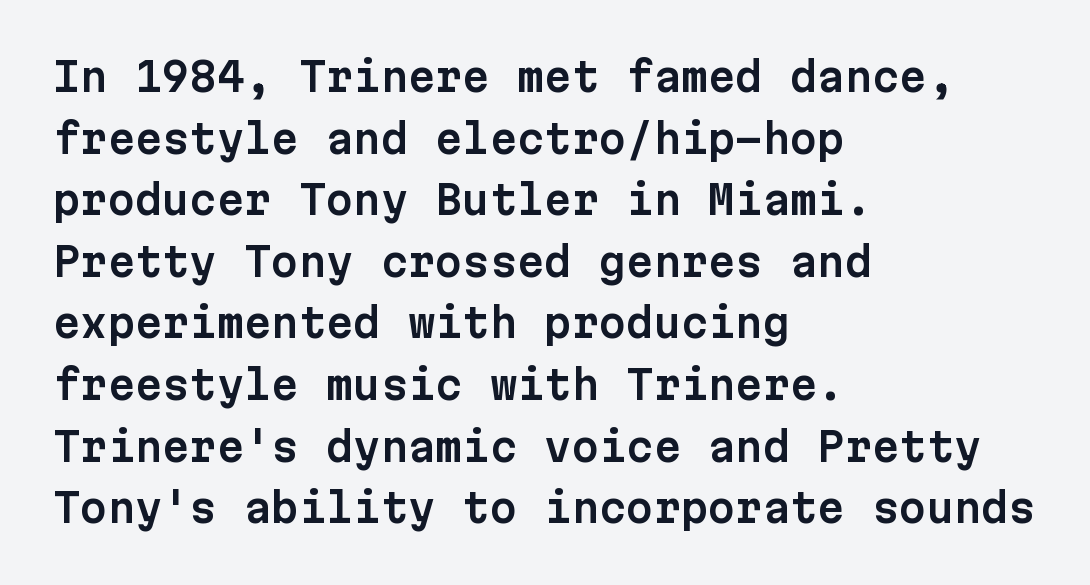
Q: Is the text italic (slanted)? A: No, it is upright.
Q: Is the typeface a serif or a sans-serif typeface? A: Sans-serif.
Q: Is the text underlined? A: No.
Q: How is the paragraph aligned? A: Left-aligned.
Q: Is the spacing between letters normal or unusually wide? A: Normal.
Q: Is the spacing between lines tight, normal or loose? A: Normal.
Q: Width (condensed, normal, or wide)? A: Normal.
Q: Stroke contrast? A: Low.
Q: x-height? A: Medium.
Q: Monospaced? A: Yes.
